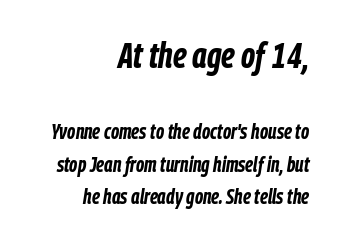
Descenders are the only things crossing below the line. This is heavy type, rendered in bold. Notice how the passage keeps a crisp vertical edge on the right only. The block of text has a typical density, with ordinary space between rows. Do the characters align in a grid? No, the font is proportional.
